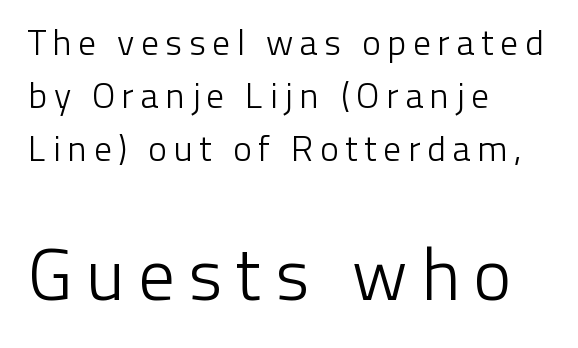
{"serif": "no", "italic": "no", "bold": "no", "weight": "light", "width": "normal", "stroke_contrast": "low", "x_height": "medium", "monospaced": "no", "underline": "no", "align": "left", "line_spacing": "normal", "line_spacing_ratio": 1.47, "larger_block": "second", "size_ratio": 2.03, "glyph_px": 73}
